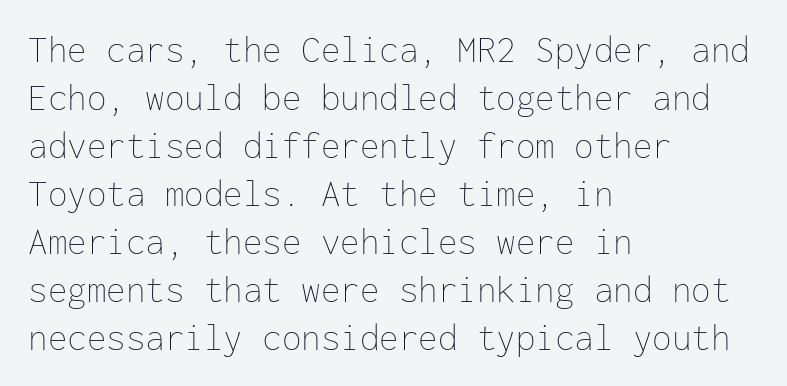
The image shows 39 px thin type, upright, monospaced; set left-aligned, line spacing 1.23x, normal letter spacing, not underlined; low stroke contrast and a medium x-height.
